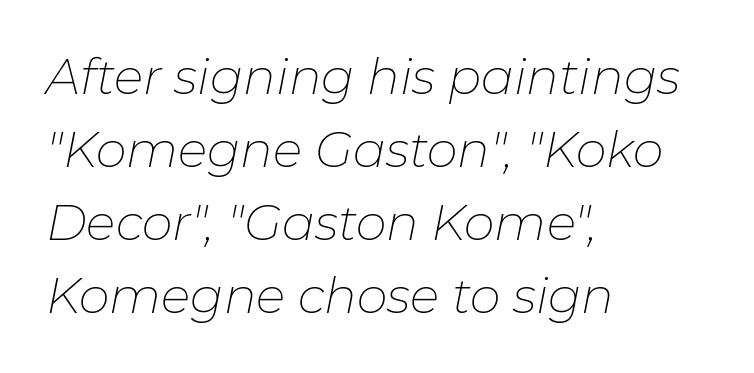
The image shows 49 px thin type, italic (leaning right); set left-aligned, normal line spacing (1.49x), normal letter spacing, not underlined; low stroke contrast and a medium x-height.
